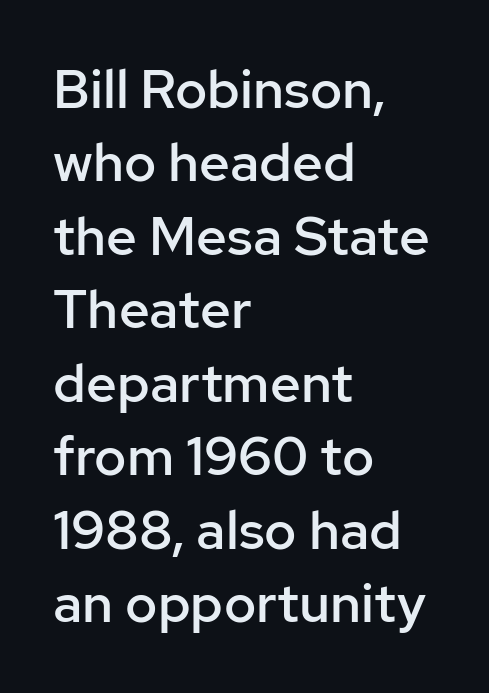
Q: Is the text bold? A: Semi-bold.
Q: Is the text italic (slanted)? A: No, it is upright.
Q: Is the typeface a serif or a sans-serif typeface? A: Sans-serif.
Q: Is the text underlined? A: No.
Q: How is the paragraph aligned? A: Left-aligned.
Q: Is the spacing between letters normal or unusually wide? A: Normal.
Q: Is the spacing between lines tight, normal or loose? A: Normal.
Q: Width (condensed, normal, or wide)? A: Normal.
Q: Stroke contrast? A: Low.
Q: x-height? A: Medium.
Q: Monospaced? A: No.
